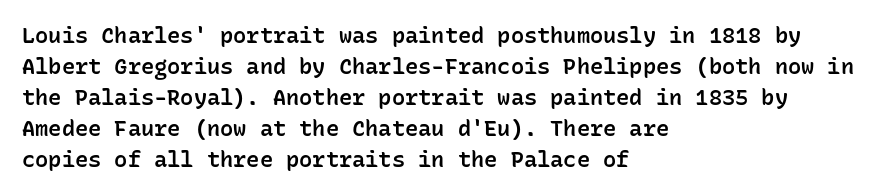
Q: Is the text bold? A: Semi-bold.
Q: Is the text italic (slanted)? A: No, it is upright.
Q: Is the text underlined? A: No.
Q: How is the paragraph aligned? A: Left-aligned.
Q: Is the spacing between letters normal or unusually wide? A: Normal.
Q: Is the spacing between lines tight, normal or loose? A: Normal.
